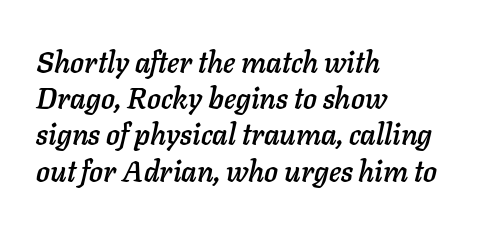
Q: Is the text italic (slanted)? A: Yes, it leans right by about 11 degrees.
Q: Is the text underlined? A: No.
Q: How is the paragraph aligned? A: Left-aligned.
Q: Is the spacing between letters normal or unusually wide? A: Normal.
Q: Is the spacing between lines tight, normal or loose? A: Normal.
Q: Width (condensed, normal, or wide)? A: Normal.
Q: Stroke contrast? A: Low.
Q: x-height? A: Medium.
Q: Monospaced? A: No.
